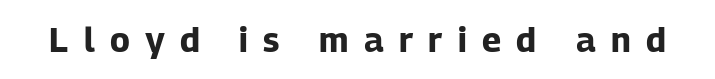
{"serif": "no", "italic": "no", "bold": "yes", "weight": "bold", "width": "normal", "stroke_contrast": "low", "x_height": "medium", "monospaced": "no", "underline": "no", "letter_spacing": "wide", "letter_spacing_em": 0.45, "glyph_px": 34}
